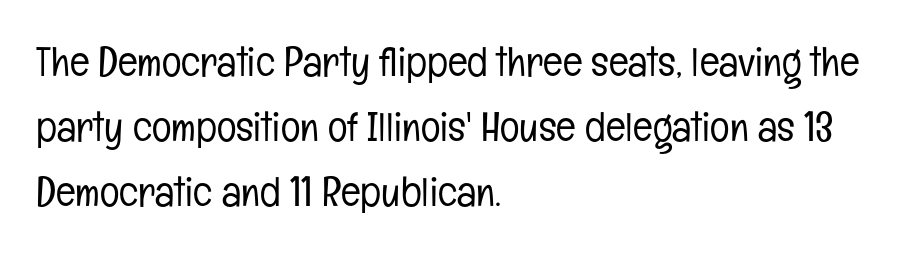
{"serif": "no", "italic": "no", "bold": "no", "weight": "light", "width": "condensed", "stroke_contrast": "low", "x_height": "medium", "monospaced": "no", "underline": "no", "align": "left", "line_spacing": "normal", "line_spacing_ratio": 1.59, "letter_spacing": "normal", "letter_spacing_em": 0.0, "glyph_px": 41}
